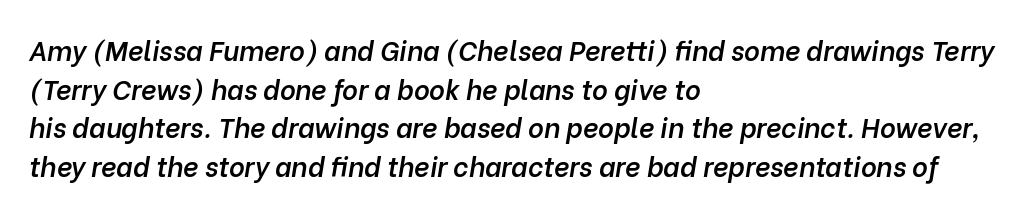
{"italic": "yes", "lean": "right", "slant_degrees": 10, "bold": "semi", "underline": "no", "align": "left", "line_spacing": "normal", "line_spacing_ratio": 1.43, "letter_spacing": "normal", "letter_spacing_em": 0.0, "glyph_px": 27}
